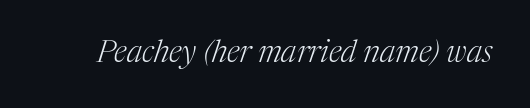
Note: serifs present on the glyphs. Yep, that's italic — everything's leaning. The strip under each line holds only bare page. Looks like regular typesetting: each glyph gets only the width it needs. Students, note that the glyphs here touch the page at normal intervals.
